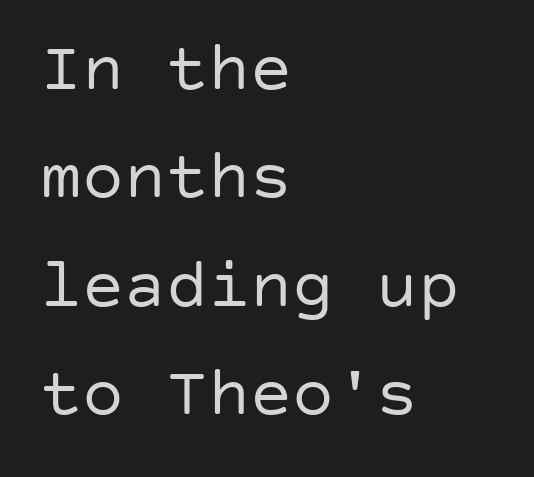
The image shows 70 px regular-weight sans-serif type, upright; set left-aligned, normal line spacing (1.55x), normal letter spacing, not underlined; low stroke contrast and a large x-height.
